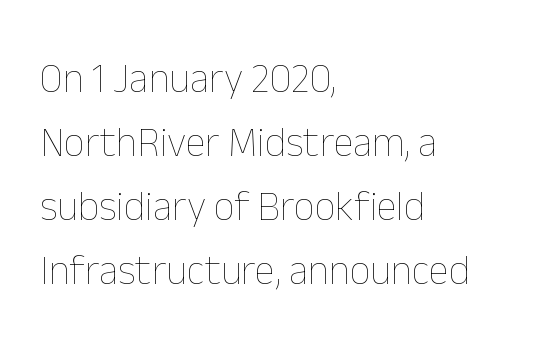
{"italic": "no", "bold": "no", "weight": "thin", "width": "normal", "stroke_contrast": "low", "x_height": "medium", "monospaced": "no", "underline": "no", "align": "left", "line_spacing": "normal", "line_spacing_ratio": 1.56, "letter_spacing": "normal", "letter_spacing_em": 0.0, "glyph_px": 41}
